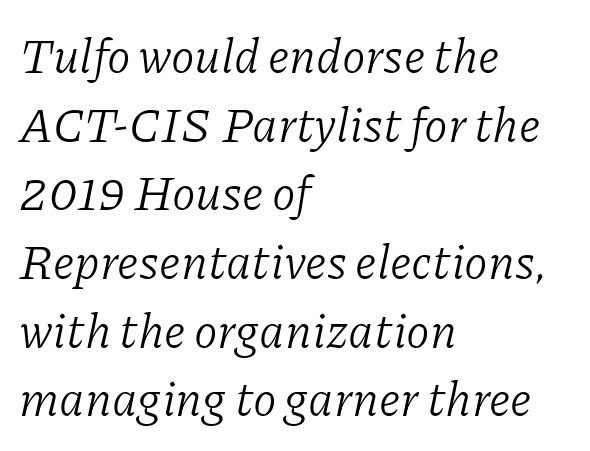
The font's italic variant was chosen for this text. This sample has the flowing, uneven cadence of proportional lettering. The lines in this sample share a left origin and differ only in where they stop. Vertical stems look standard width or narrower in stroke. This sample uses plain, unmodified letter spacing. Vertical spacing — default.
